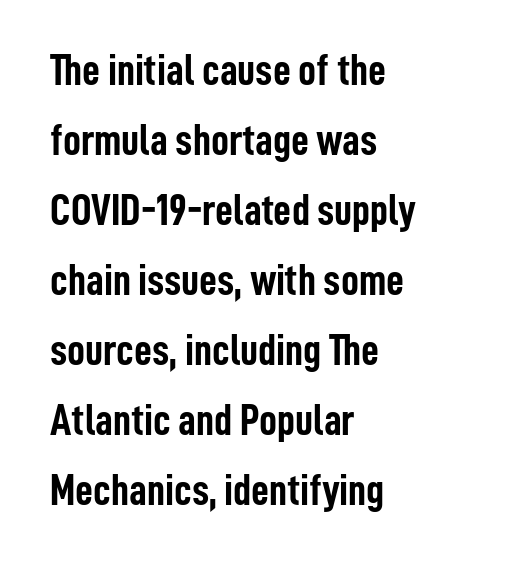
Q: Is the text bold? A: Yes.
Q: Is the text italic (slanted)? A: No, it is upright.
Q: Is the typeface a serif or a sans-serif typeface? A: Sans-serif.
Q: Is the text underlined? A: No.
Q: How is the paragraph aligned? A: Left-aligned.
Q: Is the spacing between letters normal or unusually wide? A: Normal.
Q: Is the spacing between lines tight, normal or loose? A: Normal.
Q: Width (condensed, normal, or wide)? A: Condensed.
Q: Stroke contrast? A: Low.
Q: x-height? A: Medium.
Q: Monospaced? A: No.
